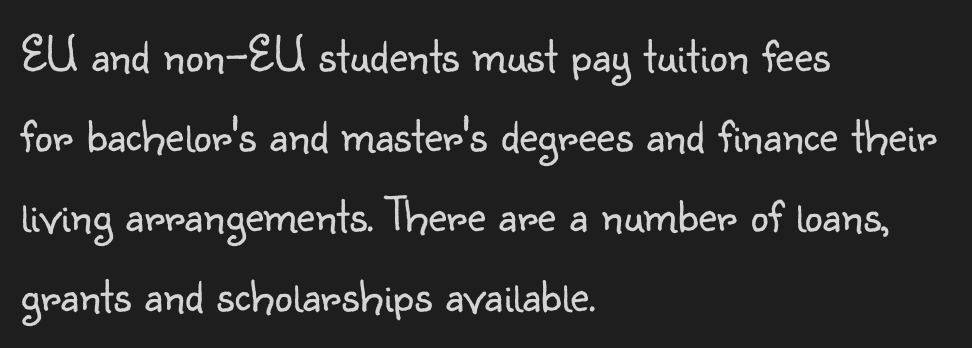
Is the letter spacing exaggerated? No — it looks like the ordinary default. Has an underline been added? It has not. Stems and bowls with no extra thickness — not bold. Honestly, the row spacing looks completely unremarkable. Looks like regular typesetting: each glyph gets only the width it needs. A roman cut, with each character standing at attention.
